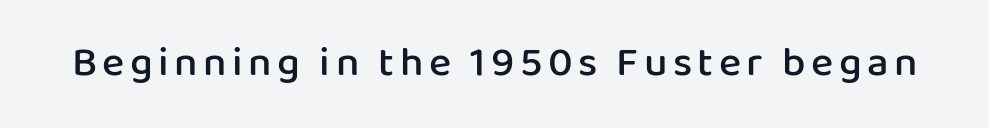
The image shows 42 px semibold sans-serif type, upright; set not underlined; low stroke contrast and a medium x-height.
